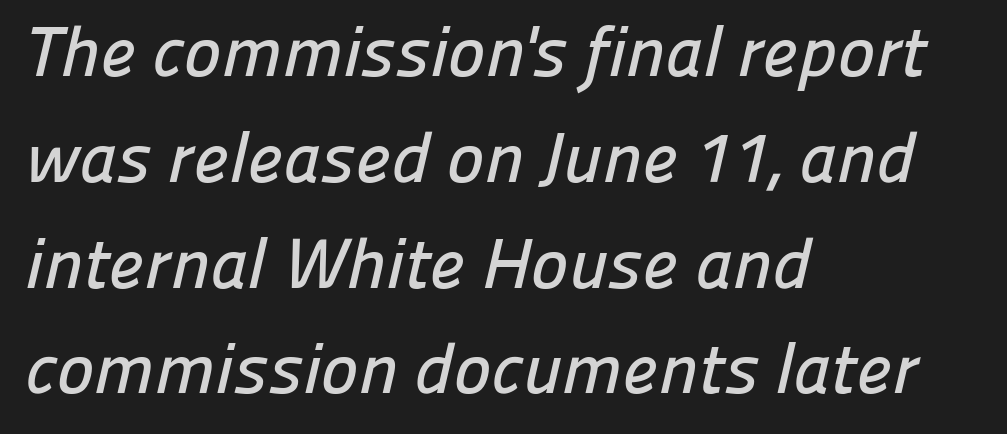
Q: Is the typeface a serif or a sans-serif typeface? A: Sans-serif.
Q: Is the text underlined? A: No.
Q: How is the paragraph aligned? A: Left-aligned.
Q: Is the spacing between letters normal or unusually wide? A: Normal.
Q: Is the spacing between lines tight, normal or loose? A: Normal.
Q: Width (condensed, normal, or wide)? A: Normal.
Q: Stroke contrast? A: Low.
Q: x-height? A: Medium.
Q: Monospaced? A: No.
